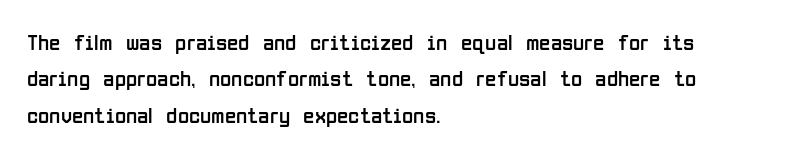
Q: Is the text bold? A: No.
Q: Is the text italic (slanted)? A: No, it is upright.
Q: Is the text underlined? A: No.
Q: How is the paragraph aligned? A: Left-aligned.
Q: Is the spacing between letters normal or unusually wide? A: Normal.
Q: Is the spacing between lines tight, normal or loose? A: Normal.
